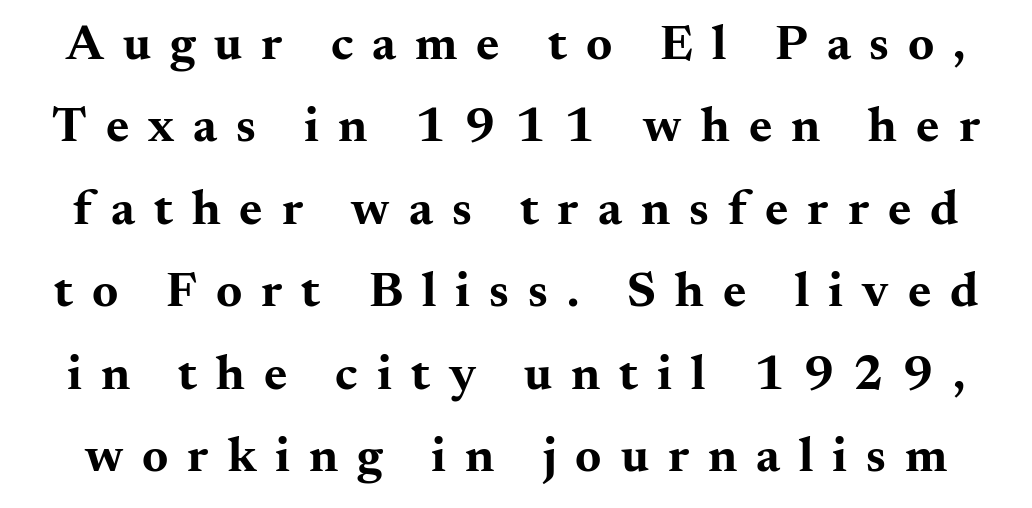
Q: Is the text bold? A: Yes.
Q: Is the text italic (slanted)? A: No, it is upright.
Q: Is the typeface a serif or a sans-serif typeface? A: Serif.
Q: Is the text underlined? A: No.
Q: Is the spacing between letters normal or unusually wide? A: Unusually wide.
Q: Is the spacing between lines tight, normal or loose? A: Normal.
Q: Width (condensed, normal, or wide)? A: Wide.
Q: Stroke contrast? A: Medium.
Q: x-height? A: Small.
Q: Monospaced? A: No.
